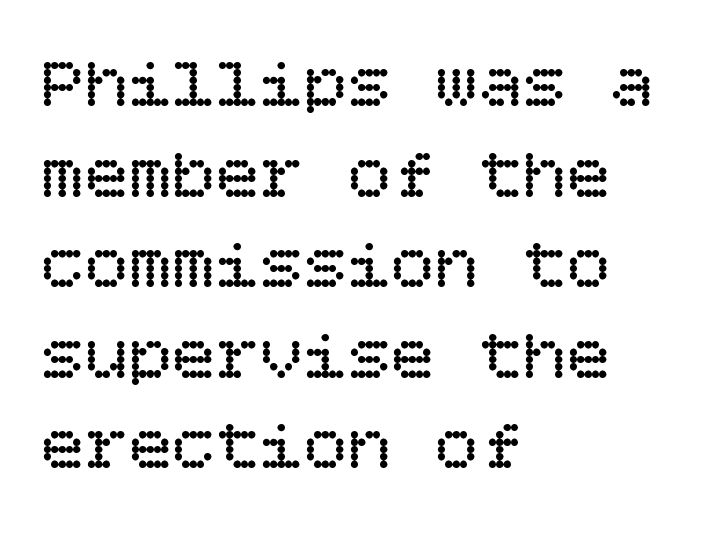
The image shows 73 px regular-weight type, upright; set left-aligned, line spacing 1.24x, normal letter spacing, not underlined; low stroke contrast and a large x-height.
